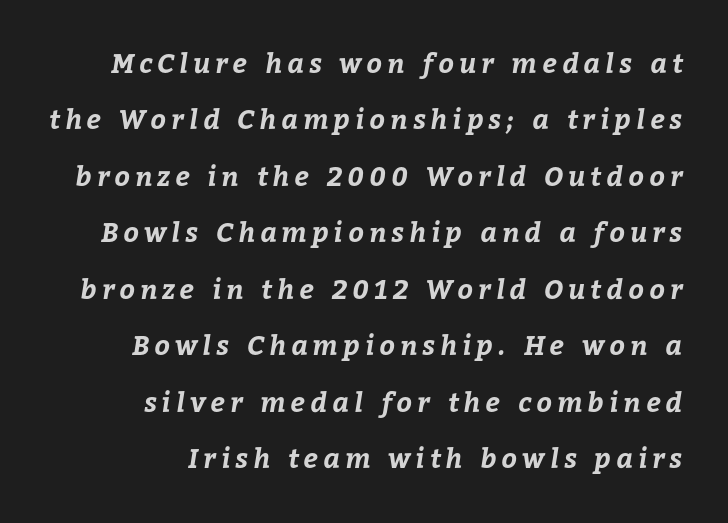
{"bold": "yes", "underline": "no", "align": "right", "line_spacing": "loose", "line_spacing_ratio": 2.09, "glyph_px": 27}
